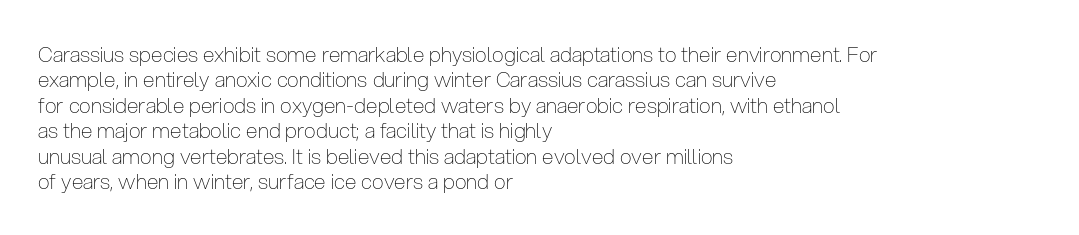
{"italic": "no", "bold": "no", "underline": "no", "align": "left", "line_spacing_ratio": 1.21, "letter_spacing": "normal", "letter_spacing_em": 0.0, "glyph_px": 21}
